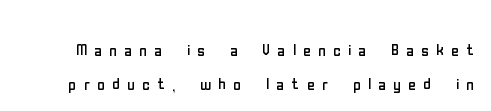
Q: Is the text bold? A: No.
Q: Is the text italic (slanted)? A: No, it is upright.
Q: Is the text underlined? A: No.
Q: Is the spacing between letters normal or unusually wide? A: Unusually wide.
Q: Is the spacing between lines tight, normal or loose? A: Normal.
